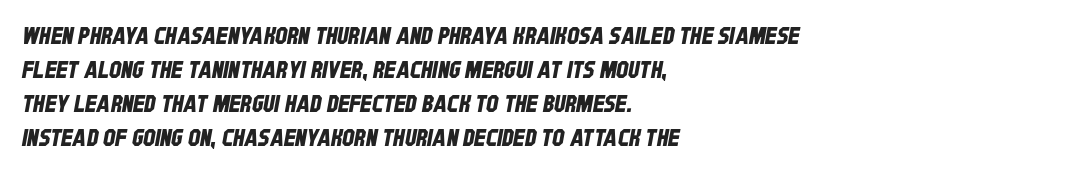
{"underline": "no", "align": "left", "line_spacing": "normal", "line_spacing_ratio": 1.42, "letter_spacing": "normal", "letter_spacing_em": 0.0, "glyph_px": 24}
